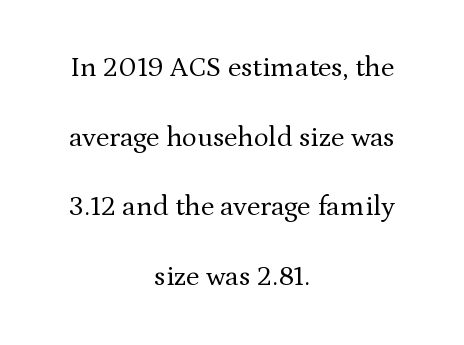
The face used here is rendered with its standard letterfit. Yep, those are serifs on the letters. Each letter keeps its own natural width here, so spacing adapts to shape. Notice the wide empty band between every row — that's loose leading. This sample uses an upright cut, with every glyph sitting square on the baseline. Teacher's note: observe the equal gaps on both sides — that is centered alignment.
